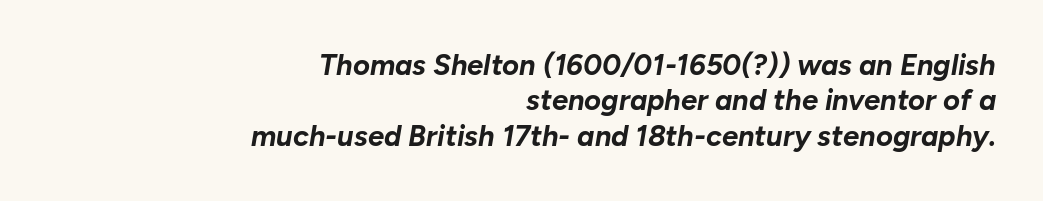
Q: Is the text bold? A: Yes.
Q: Is the text italic (slanted)? A: Yes, it leans right by about 10 degrees.
Q: Is the text underlined? A: No.
Q: How is the paragraph aligned? A: Right-aligned.
Q: Is the spacing between letters normal or unusually wide? A: Normal.
Q: Width (condensed, normal, or wide)? A: Normal.
Q: Stroke contrast? A: Low.
Q: x-height? A: Medium.
Q: Monospaced? A: No.
